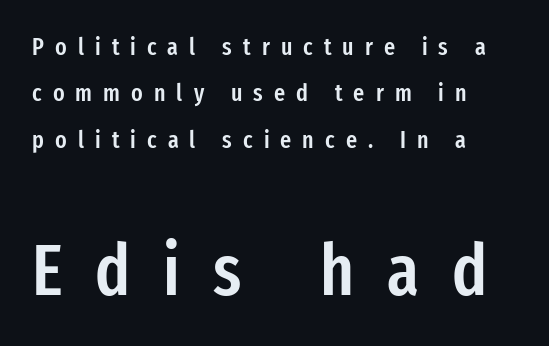
The image shows 71 px semibold, condensed sans-serif type, upright; set left-aligned, loose line spacing (1.93x), unusually wide letter spacing (+0.46 em), not underlined; the second (bottom) block is 2.96x larger; low stroke contrast and a medium x-height.
